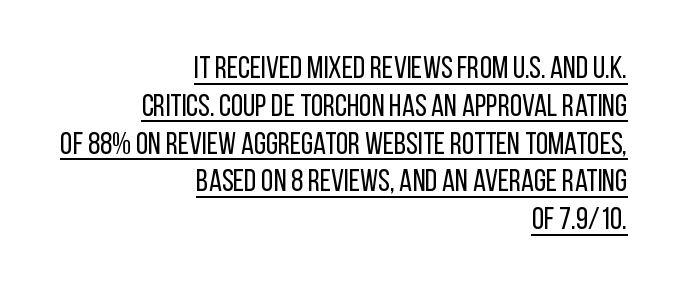
Q: Is the text bold? A: No.
Q: Is the text italic (slanted)? A: No, it is upright.
Q: Is the typeface a serif or a sans-serif typeface? A: Sans-serif.
Q: Is the text underlined? A: Yes.
Q: How is the paragraph aligned? A: Right-aligned.
Q: Is the spacing between letters normal or unusually wide? A: Normal.
Q: Width (condensed, normal, or wide)? A: Condensed.
Q: Stroke contrast? A: Low.
Q: x-height? A: Large.
Q: Monospaced? A: No.
